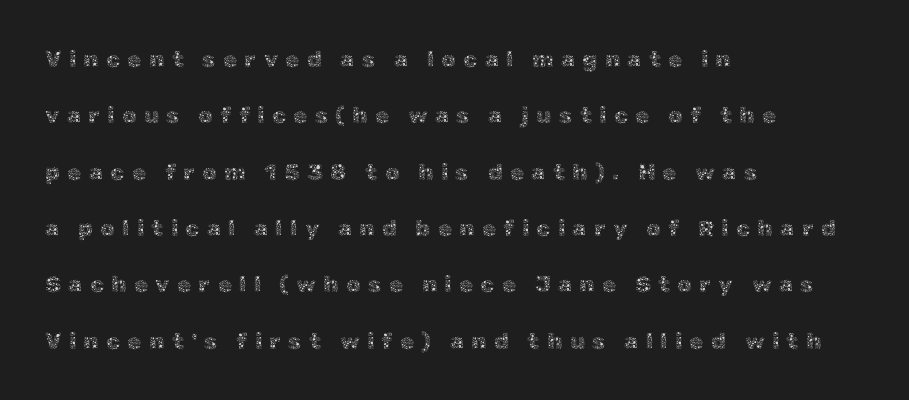
Q: Is the text bold? A: No.
Q: Is the text italic (slanted)? A: No, it is upright.
Q: Is the text underlined? A: No.
Q: How is the paragraph aligned? A: Left-aligned.
Q: Is the spacing between letters normal or unusually wide? A: Unusually wide.
Q: Is the spacing between lines tight, normal or loose? A: Loose.
